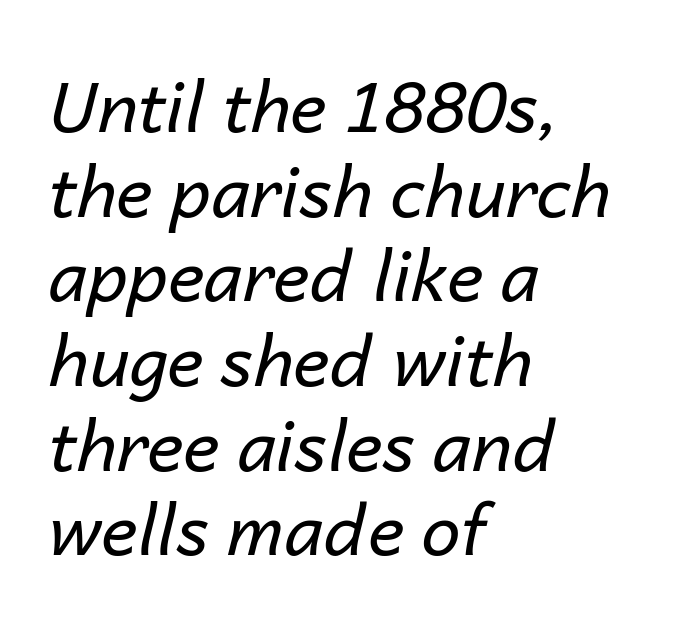
Default kerning and tracking; the words read as compact shapes. Short and long lines alike share a common starting point at left. The cut favours lightness, reaching ordinary text weight at its darkest. The rendering uses natural spacing where letterforms have individual widths.
